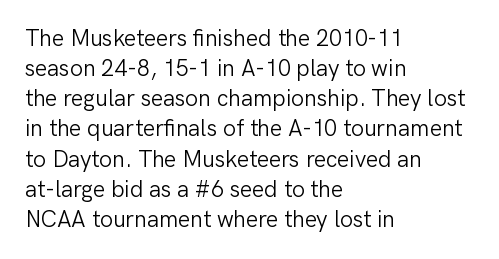
Q: Is the text bold? A: No.
Q: Is the text italic (slanted)? A: No, it is upright.
Q: Is the text underlined? A: No.
Q: How is the paragraph aligned? A: Left-aligned.
Q: Is the spacing between letters normal or unusually wide? A: Normal.
Q: Is the spacing between lines tight, normal or loose? A: Normal.
